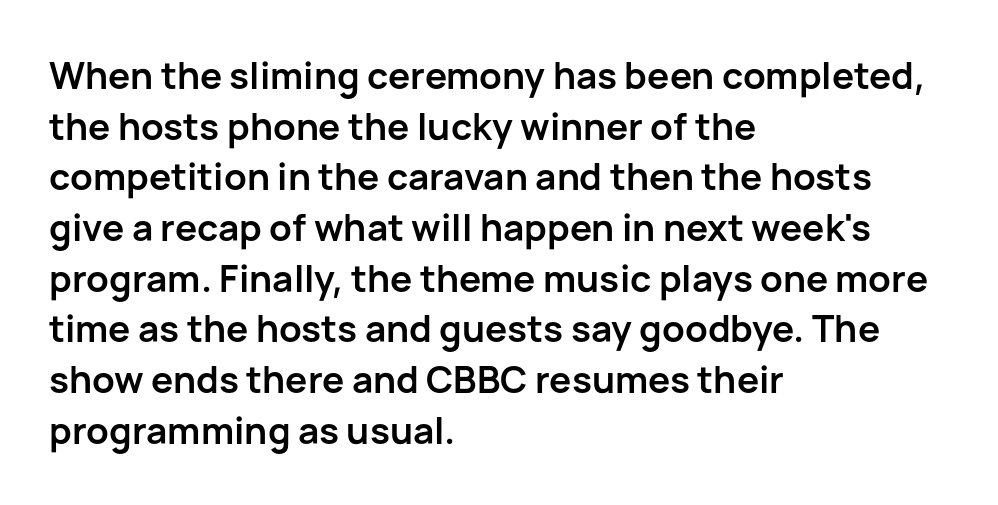
Q: Is the text bold? A: Yes.
Q: Is the text italic (slanted)? A: No, it is upright.
Q: Is the typeface a serif or a sans-serif typeface? A: Sans-serif.
Q: Is the text underlined? A: No.
Q: How is the paragraph aligned? A: Left-aligned.
Q: Is the spacing between letters normal or unusually wide? A: Normal.
Q: Is the spacing between lines tight, normal or loose? A: Normal.
Q: Width (condensed, normal, or wide)? A: Normal.
Q: Stroke contrast? A: Low.
Q: x-height? A: Medium.
Q: Monospaced? A: No.
